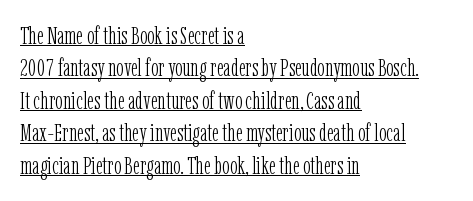
Weight class: somewhere from thin through regular. The passage shown stacks its lines at a standard gap. Casual observation: everything's shoved over to the left. Quick note: not italic, upright.
